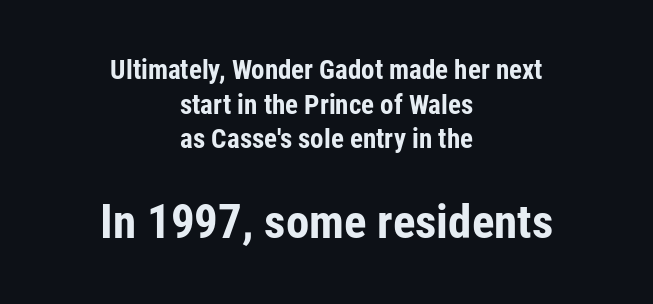
The image shows 47 px bold, condensed sans-serif type, upright; set centered, normal line spacing (1.28x), normal letter spacing, not underlined; the second (bottom) block is 1.74x larger; low stroke contrast and a medium x-height.
